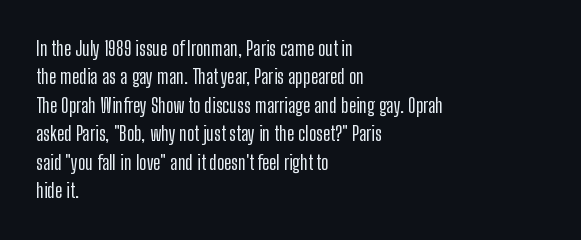
The image shows 20 px text type, upright; set left-aligned, normal line spacing (1.42x), normal letter spacing, not underlined.
